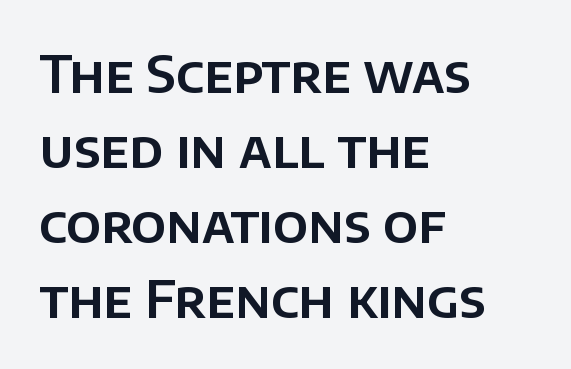
{"serif": "no", "italic": "no", "width": "normal", "stroke_contrast": "low", "x_height": "large", "monospaced": "no", "underline": "no", "align": "left", "line_spacing": "normal", "line_spacing_ratio": 1.44, "letter_spacing": "normal", "letter_spacing_em": 0.0, "glyph_px": 52}
